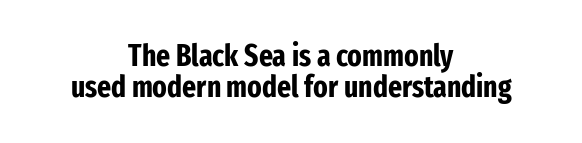
{"serif": "no", "italic": "no", "bold": "yes", "weight": "bold", "width": "condensed", "stroke_contrast": "low", "x_height": "medium", "monospaced": "no", "underline": "no", "align": "center", "line_spacing": "tight", "line_spacing_ratio": 1.04, "letter_spacing": "normal", "letter_spacing_em": 0.0, "glyph_px": 30}
